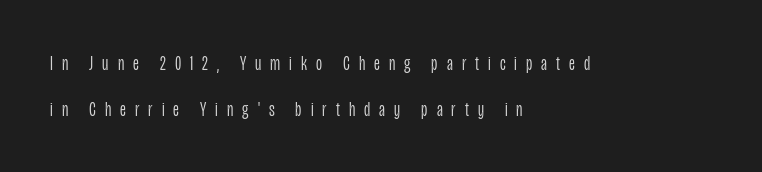
The line texture is sparse and dotted thanks to wide tracking. The rag falls on the right side of this text block. Characters remain perfectly vertical along every line. Vertical stems look standard width or narrower in stroke. Whoever set this chose breathing room over compactness in the vertical rhythm. Anything drawn beneath the words? Only blank space.
